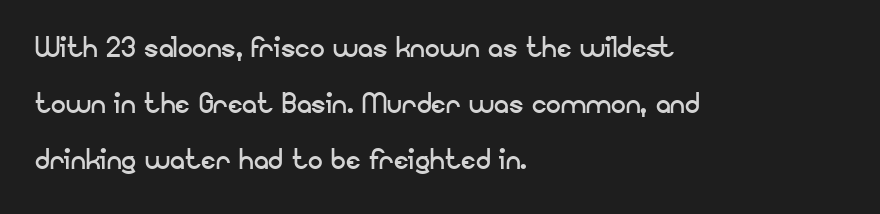
The image shows 37 px regular-weight sans-serif type, upright; set left-aligned, normal line spacing (1.52x), normal letter spacing, not underlined; low stroke contrast and a small x-height.
